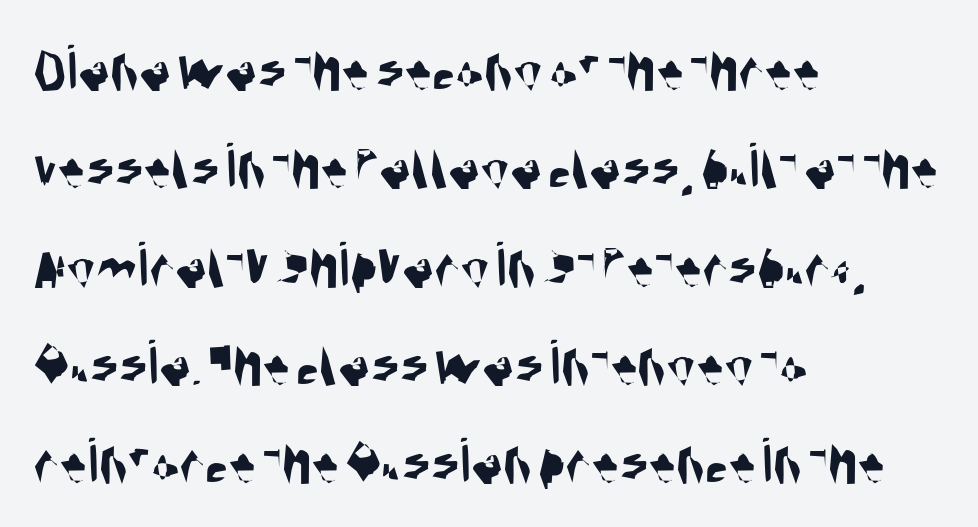
Here the glyphs are tracked normally, forming tight word shapes. Baseline-to-baseline distance is the conventional proportion of letter height. Each letter keeps its own natural width here, so spacing adapts to shape. Teacher's note: observe the even left margin — that is flush-left alignment.
